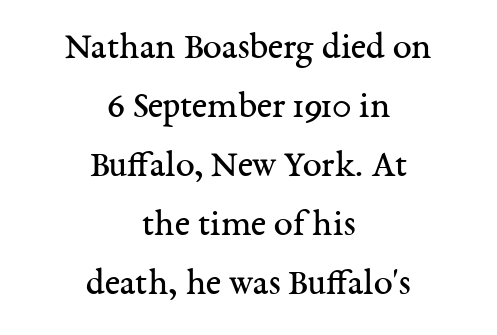
Q: Is the text bold? A: No.
Q: Is the text italic (slanted)? A: No, it is upright.
Q: Is the typeface a serif or a sans-serif typeface? A: Serif.
Q: Is the text underlined? A: No.
Q: How is the paragraph aligned? A: Centered.
Q: Is the spacing between letters normal or unusually wide? A: Normal.
Q: Is the spacing between lines tight, normal or loose? A: Normal.
Q: Width (condensed, normal, or wide)? A: Normal.
Q: Stroke contrast? A: Medium.
Q: x-height? A: Medium.
Q: Monospaced? A: No.
